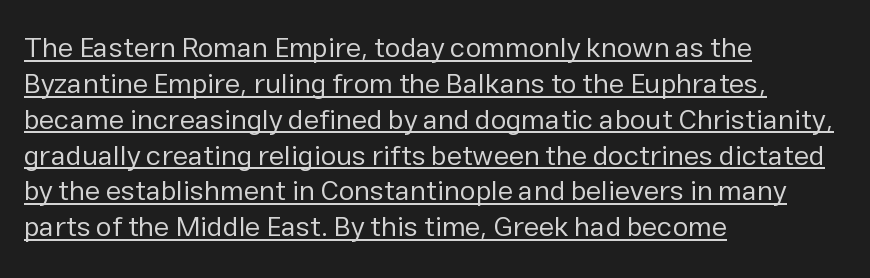
The image shows 28 px regular-weight sans-serif type, upright; set left-aligned, normal line spacing (1.28x), normal letter spacing, underlined; low stroke contrast and a medium x-height.
